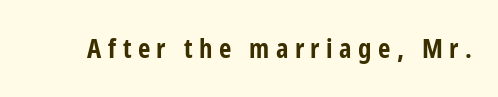
Q: Is the text bold? A: Yes.
Q: Is the text italic (slanted)? A: No, it is upright.
Q: Is the text underlined? A: No.
Q: Is the spacing between letters normal or unusually wide? A: Unusually wide.
